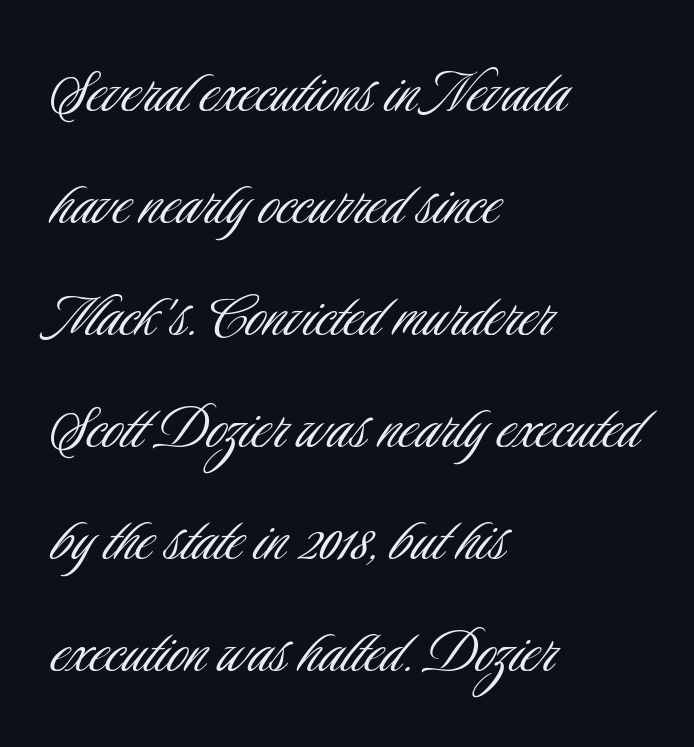
Proportional: the letters do not fall into vertical columns. Check the space under the baseline: it is left empty. In terms of leading, this rendering sits right in the middle.
